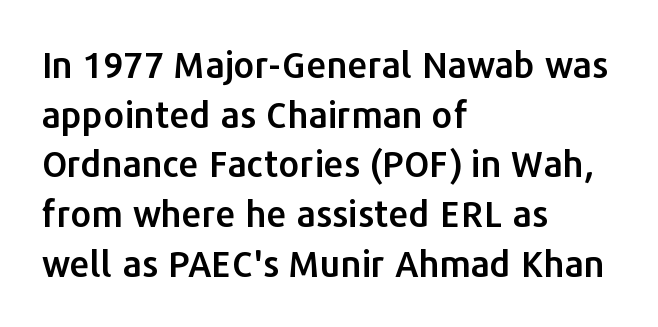
{"serif": "no", "italic": "no", "width": "normal", "stroke_contrast": "low", "x_height": "medium", "monospaced": "no", "underline": "no", "align": "left", "line_spacing": "normal", "line_spacing_ratio": 1.38, "letter_spacing": "normal", "letter_spacing_em": 0.0, "glyph_px": 36}
